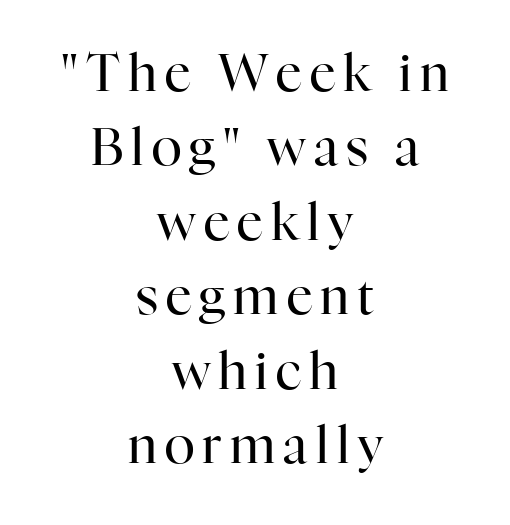
Q: Is the text bold? A: No.
Q: Is the text italic (slanted)? A: No, it is upright.
Q: Is the typeface a serif or a sans-serif typeface? A: Serif.
Q: Is the text underlined? A: No.
Q: How is the paragraph aligned? A: Centered.
Q: Is the spacing between lines tight, normal or loose? A: Normal.
Q: Width (condensed, normal, or wide)? A: Normal.
Q: Stroke contrast? A: High.
Q: x-height? A: Medium.
Q: Monospaced? A: No.
